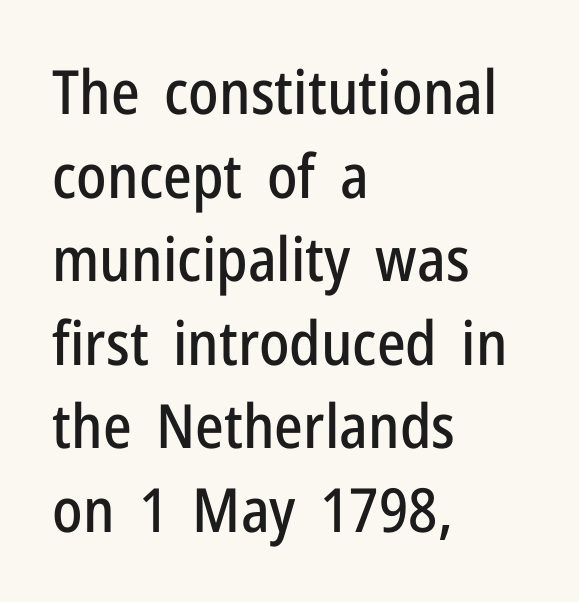
The image shows 61 px condensed sans-serif type, upright; set left-aligned, normal line spacing (1.37x), normal letter spacing, not underlined; low stroke contrast and a medium x-height.
